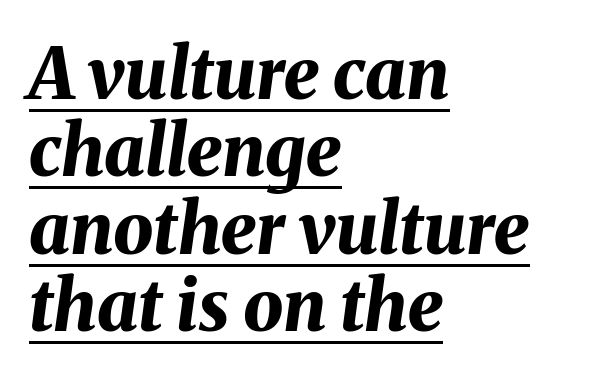
What decoration does the sample have? An underline. Is this a fixed-width face? No — the glyphs have proportional, varying widths. Characters are canted at an angle relative to the baseline's perpendicular. Is there much room between lines? No — they nearly touch.
